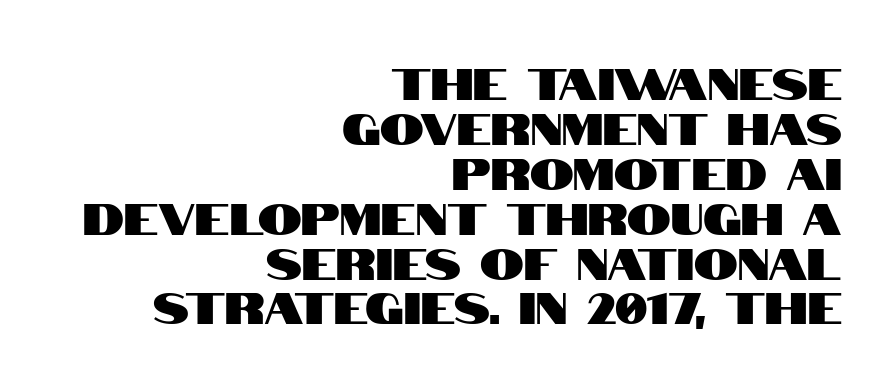
Does the lettering tilt? It doesn't — this is upright. The ragged edge is on the left, which tells us the setting is flush right. These lines are rendered in a variable-pitch font. Type without underlining. Observe the absence of serifs on each vertical stroke in this sample. This block would grow much taller if given ordinary leading; it's compressed now.
